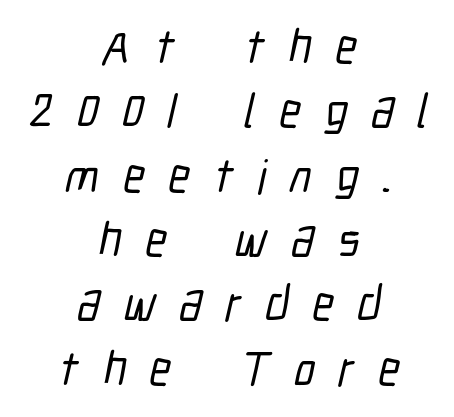
The image shows 48 px condensed sans-serif type; set centered, normal line spacing (1.34x), unusually wide letter spacing (+0.49 em), not underlined; low stroke contrast and a medium x-height.
